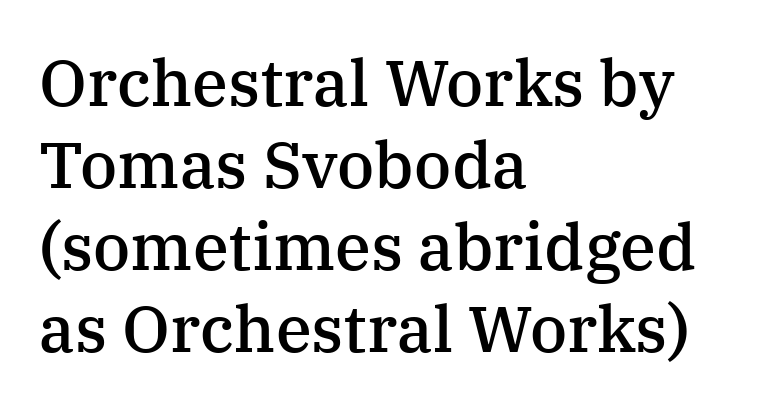
Posture: vertical. The passage shown is typed in a proportional face where columns would drift. In terms of letterform style, serifs are clearly present. A student would call this left alignment; a typographer would say flush left, rag right.
